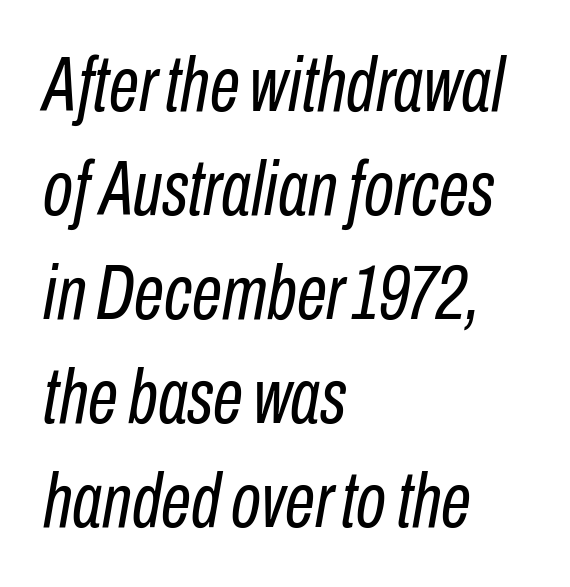
Letter spacing: default. The rendering uses a moderate line-height, typical for paragraphs. This is not heavy type; no bold has been used. This sample has the flowing, uneven cadence of proportional lettering. Yep, that's italic — everything's leaning.
